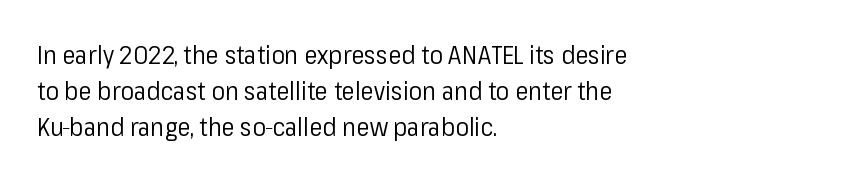
Q: Is the text bold? A: No.
Q: Is the text italic (slanted)? A: No, it is upright.
Q: Is the text underlined? A: No.
Q: How is the paragraph aligned? A: Left-aligned.
Q: Is the spacing between letters normal or unusually wide? A: Normal.
Q: Is the spacing between lines tight, normal or loose? A: Normal.
